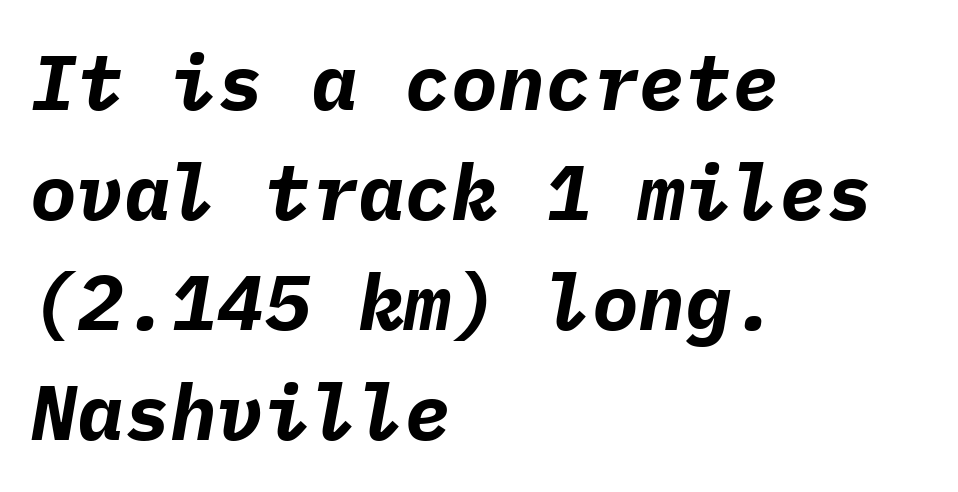
{"italic": "yes", "lean": "right", "slant_degrees": 9, "bold": "yes", "weight": "bold", "width": "normal", "stroke_contrast": "low", "x_height": "medium", "monospaced": "yes", "underline": "no", "align": "left", "line_spacing": "normal", "line_spacing_ratio": 1.41, "letter_spacing": "normal", "letter_spacing_em": 0.0, "glyph_px": 78}
